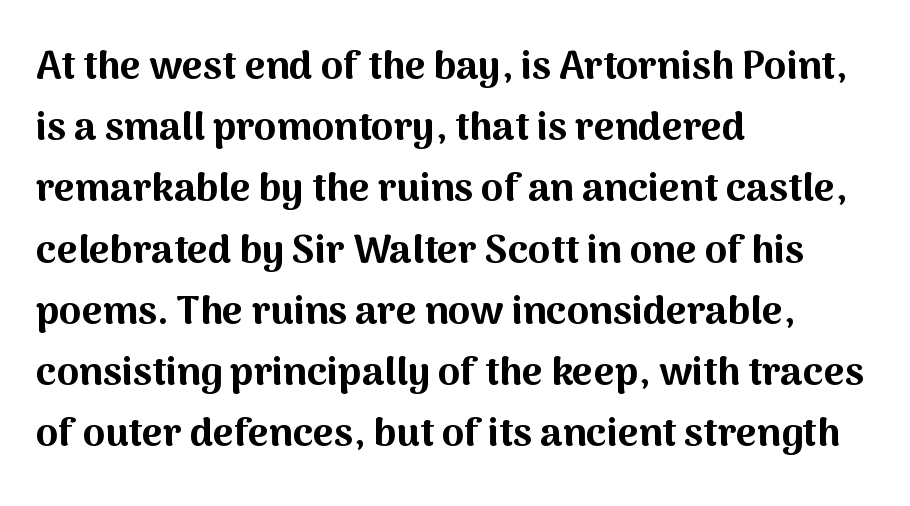
{"serif": "no", "italic": "no", "bold": "yes", "weight": "bold", "width": "normal", "stroke_contrast": "medium", "x_height": "medium", "monospaced": "no", "underline": "no", "align": "left", "line_spacing": "normal", "line_spacing_ratio": 1.53, "letter_spacing": "normal", "letter_spacing_em": 0.0, "glyph_px": 40}
